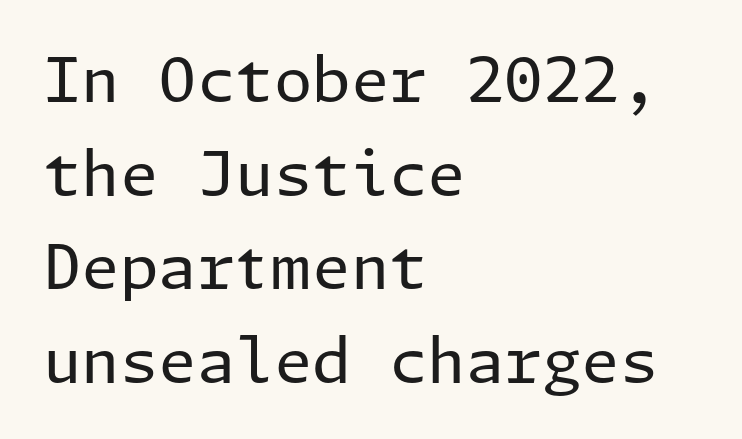
{"serif": "no", "italic": "no", "bold": "no", "weight": "regular", "width": "normal", "stroke_contrast": "low", "x_height": "medium", "underline": "no", "align": "left", "line_spacing": "normal", "line_spacing_ratio": 1.51, "letter_spacing": "normal", "letter_spacing_em": 0.0, "glyph_px": 62}
